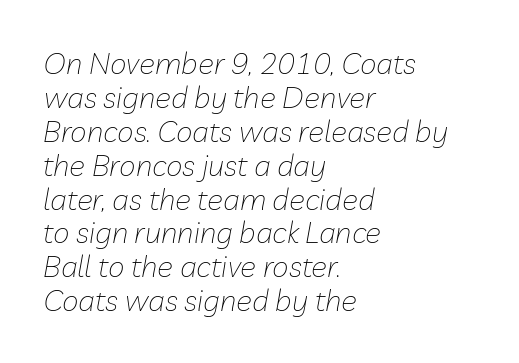
The image shows 30 px thin type, italic (leaning right); set left-aligned, tight line spacing (1.13x), normal letter spacing, not underlined; low stroke contrast and a medium x-height.
